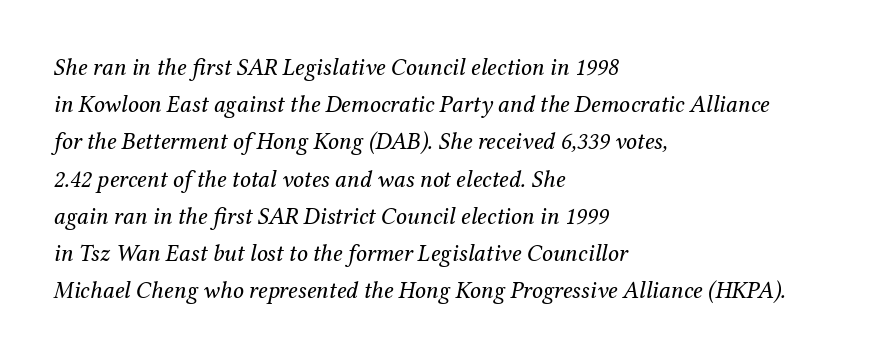
Q: Is the text bold? A: No.
Q: Is the text italic (slanted)? A: Yes, it leans right by about 12 degrees.
Q: Is the text underlined? A: No.
Q: How is the paragraph aligned? A: Left-aligned.
Q: Is the spacing between letters normal or unusually wide? A: Normal.
Q: Is the spacing between lines tight, normal or loose? A: Normal.
